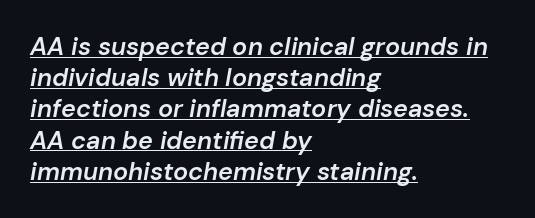
Q: Is the text bold? A: Semi-bold.
Q: Is the text italic (slanted)? A: Yes, it leans right by about 10 degrees.
Q: Is the text underlined? A: Yes.
Q: How is the paragraph aligned? A: Left-aligned.
Q: Is the spacing between letters normal or unusually wide? A: Normal.
Q: Is the spacing between lines tight, normal or loose? A: Normal.
